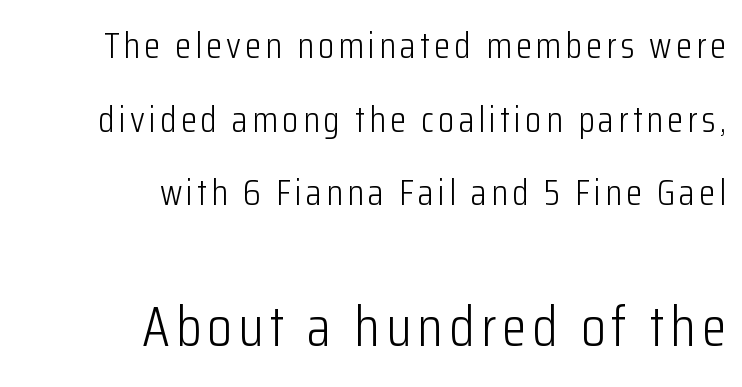
{"serif": "no", "italic": "no", "bold": "no", "weight": "light", "width": "condensed", "stroke_contrast": "low", "x_height": "medium", "monospaced": "no", "underline": "no", "align": "right", "line_spacing": "loose", "line_spacing_ratio": 1.99, "larger_block": "second", "size_ratio": 1.51, "glyph_px": 56}
